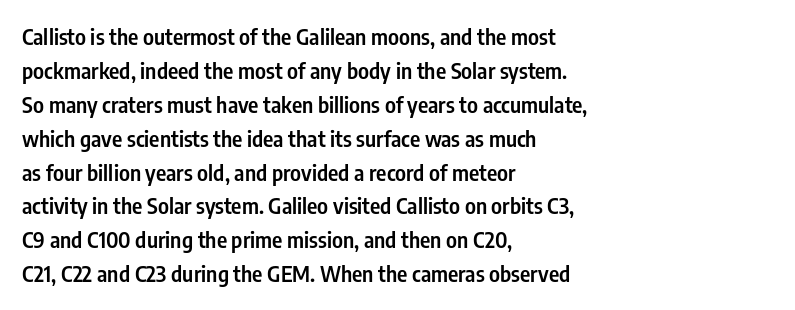
{"italic": "no", "bold": "semi", "underline": "no", "align": "left", "line_spacing": "normal", "line_spacing_ratio": 1.54, "letter_spacing": "normal", "letter_spacing_em": 0.0, "glyph_px": 22}
